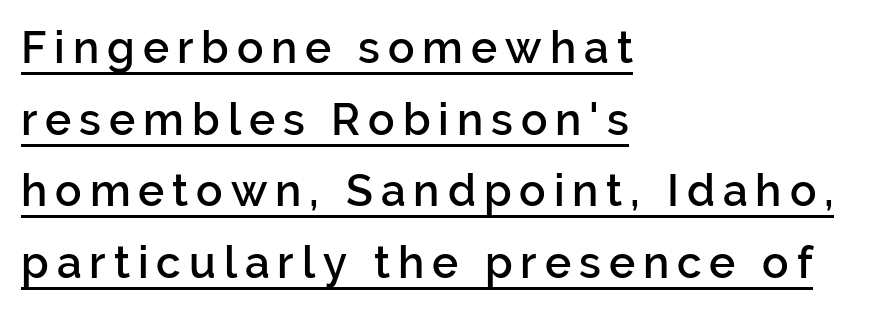
The image shows 44 px semibold sans-serif type, upright; set left-aligned, normal line spacing (1.63x), underlined; low stroke contrast and a medium x-height.
